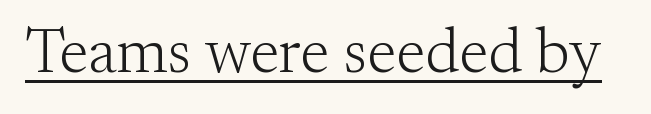
The image shows 63 px light serif type, upright; set normal letter spacing, underlined; medium stroke contrast and a small x-height.
